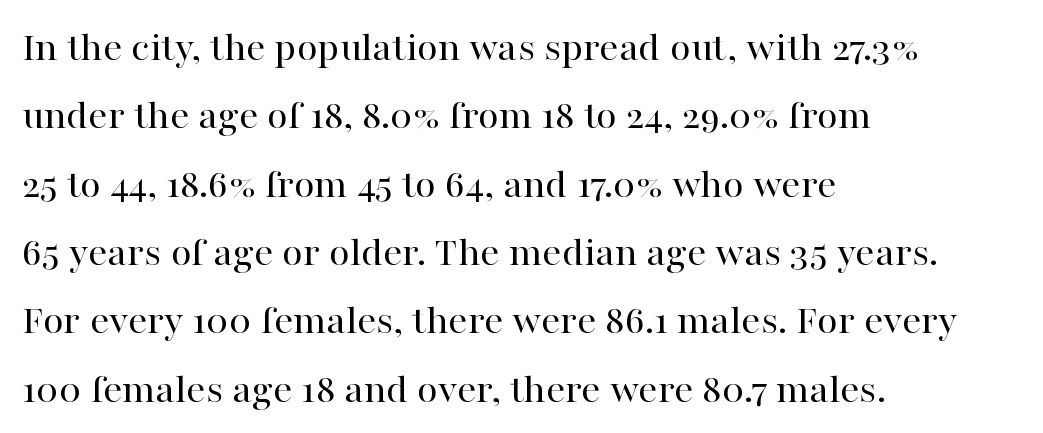
The image shows 43 px regular-weight serif type, upright; set left-aligned, normal line spacing (1.59x), normal letter spacing, not underlined; high stroke contrast and a medium x-height.
